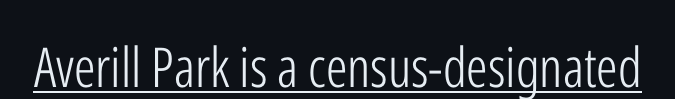
The image shows 55 px light, condensed sans-serif type, upright; set normal letter spacing, underlined; low stroke contrast and a medium x-height.
